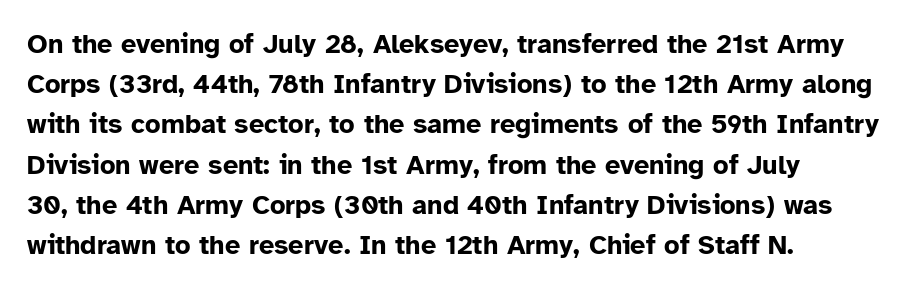
Q: Is the text bold? A: Yes.
Q: Is the text italic (slanted)? A: No, it is upright.
Q: Is the text underlined? A: No.
Q: How is the paragraph aligned? A: Left-aligned.
Q: Is the spacing between letters normal or unusually wide? A: Normal.
Q: Is the spacing between lines tight, normal or loose? A: Normal.
